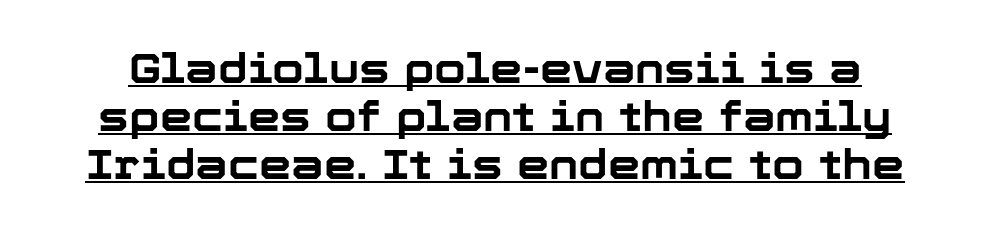
Q: Is the text bold? A: Yes.
Q: Is the text italic (slanted)? A: No, it is upright.
Q: Is the typeface a serif or a sans-serif typeface? A: Sans-serif.
Q: Is the text underlined? A: Yes.
Q: Is the spacing between letters normal or unusually wide? A: Normal.
Q: Width (condensed, normal, or wide)? A: Normal.
Q: Stroke contrast? A: Low.
Q: x-height? A: Medium.
Q: Monospaced? A: No.
